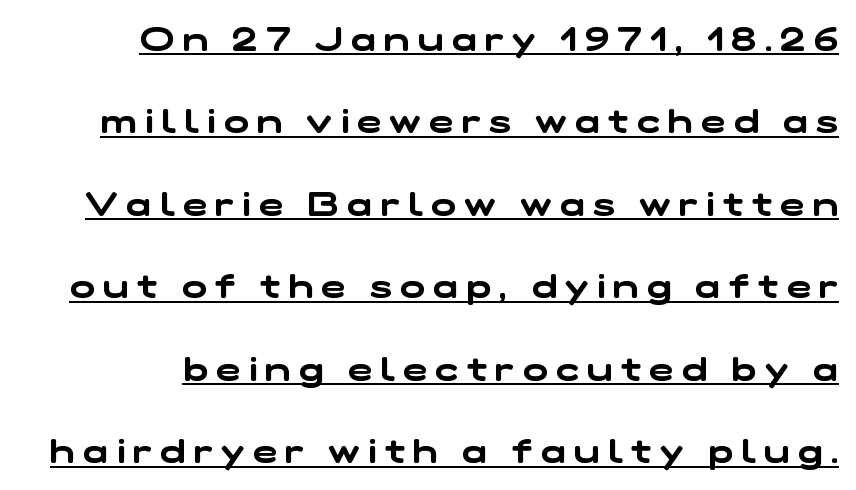
{"serif": "no", "width": "wide", "stroke_contrast": "low", "x_height": "medium", "monospaced": "no", "underline": "yes", "line_spacing": "loose", "line_spacing_ratio": 2.5, "letter_spacing": "wide", "letter_spacing_em": 0.25, "glyph_px": 33}
